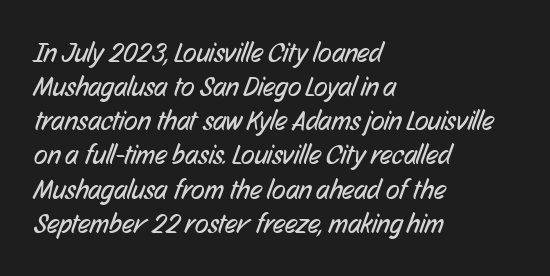
The image shows 28 px regular-weight, condensed sans-serif type; set left-aligned, line spacing 1.22x, normal letter spacing, not underlined; low stroke contrast and a medium x-height.
